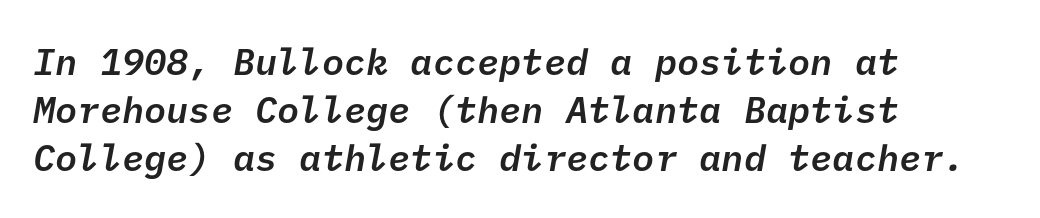
{"serif": "no", "bold": "semi", "weight": "semibold", "width": "normal", "stroke_contrast": "low", "x_height": "medium", "underline": "no", "align": "left", "line_spacing": "normal", "line_spacing_ratio": 1.3, "letter_spacing": "normal", "letter_spacing_em": 0.0, "glyph_px": 37}
